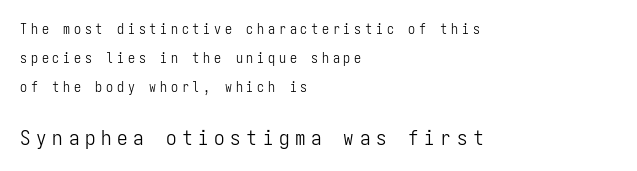
The image shows 21 px text type, upright; set left-aligned, loose line spacing (2.07x), unusually wide letter spacing (+0.27 em), not underlined; the second (bottom) block is 1.5x larger.
